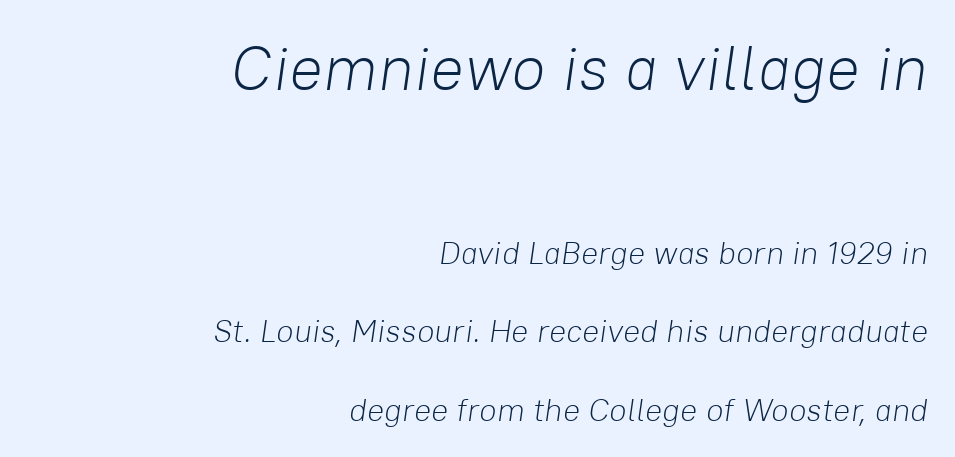
{"italic": "yes", "lean": "right", "slant_degrees": 8, "bold": "no", "weight": "light", "width": "normal", "stroke_contrast": "low", "x_height": "medium", "monospaced": "no", "underline": "no", "align": "right", "line_spacing": "loose", "line_spacing_ratio": 2.45, "letter_spacing": "normal", "letter_spacing_em": 0.0, "larger_block": "first", "size_ratio": 1.97, "glyph_px": 63}
